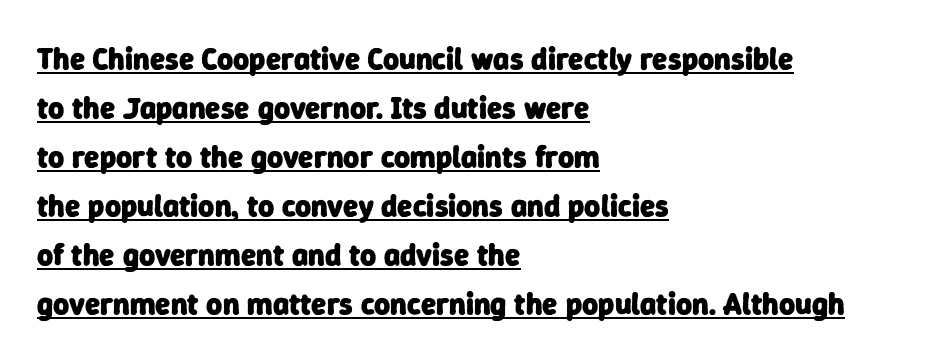
{"serif": "no", "bold": "yes", "weight": "heavy", "width": "normal", "stroke_contrast": "low", "x_height": "medium", "monospaced": "no", "underline": "yes", "align": "left", "line_spacing": "normal", "line_spacing_ratio": 1.58, "letter_spacing": "normal", "letter_spacing_em": 0.0, "glyph_px": 31}
